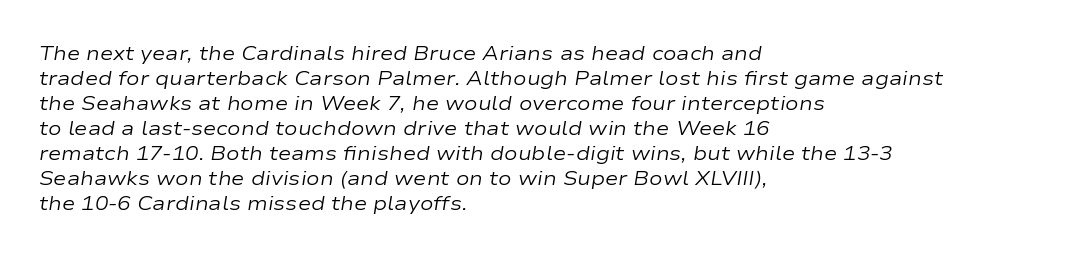
{"italic": "yes", "lean": "right", "slant_degrees": 9, "bold": "no", "underline": "no", "align": "left", "line_spacing": "normal", "line_spacing_ratio": 1.25, "letter_spacing": "normal", "letter_spacing_em": 0.0, "glyph_px": 20}
